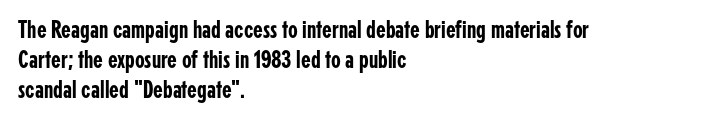
The image shows 25 px text type, upright; set left-aligned, line spacing 1.21x, normal letter spacing, not underlined.
